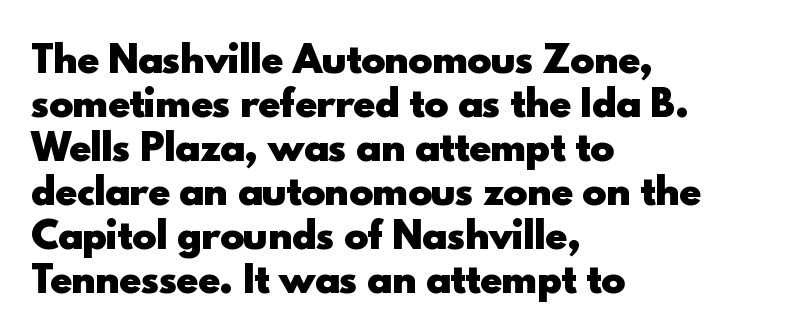
The image shows 36 px heavy sans-serif type, upright; set left-aligned, line spacing 1.22x, normal letter spacing, not underlined; a small x-height.
